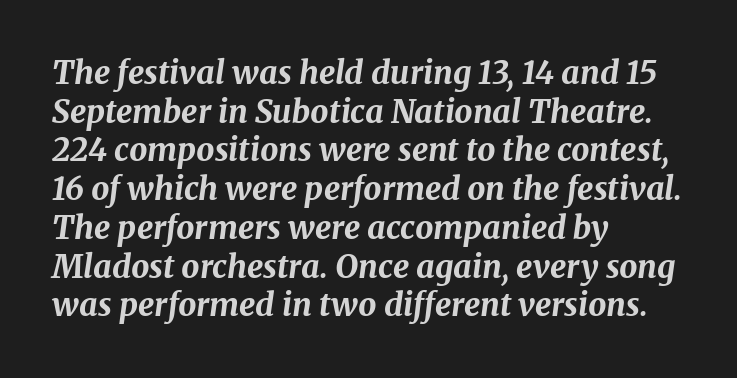
The image shows 32 px bold type, italic (leaning right); set left-aligned, line spacing 1.21x, normal letter spacing, not underlined; medium stroke contrast and a medium x-height.
